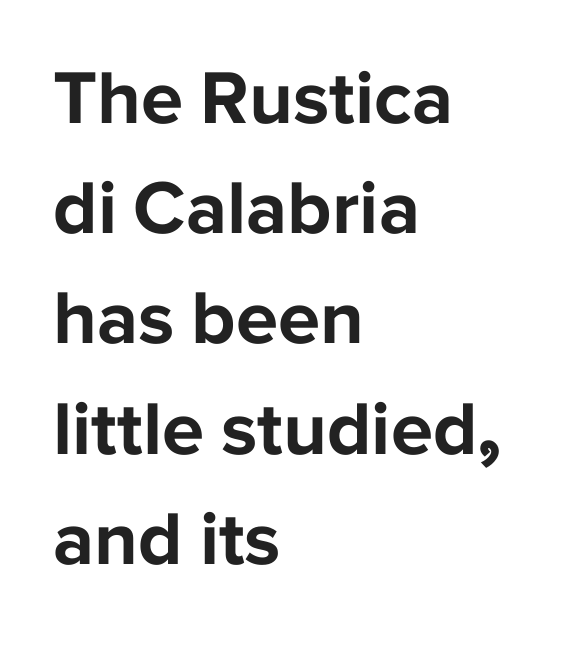
{"serif": "no", "italic": "no", "bold": "yes", "weight": "bold", "width": "normal", "stroke_contrast": "low", "x_height": "medium", "monospaced": "no", "underline": "no", "align": "left", "line_spacing": "normal", "line_spacing_ratio": 1.45, "letter_spacing": "normal", "letter_spacing_em": 0.0, "glyph_px": 76}
